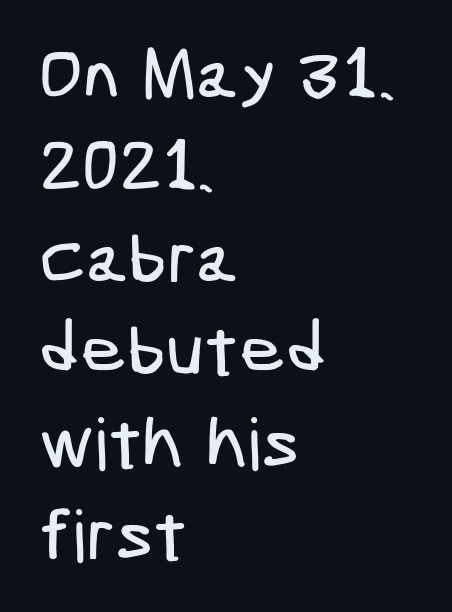
The image shows 72 px condensed sans-serif type; set left-aligned, normal line spacing (1.28x), normal letter spacing, not underlined; low stroke contrast and a medium x-height.
